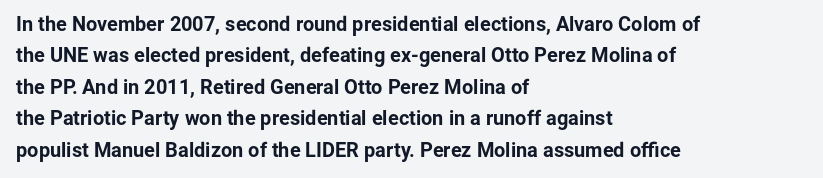
The image shows 20 px bold type, upright; set left-aligned, normal line spacing (1.57x), normal letter spacing, not underlined.
